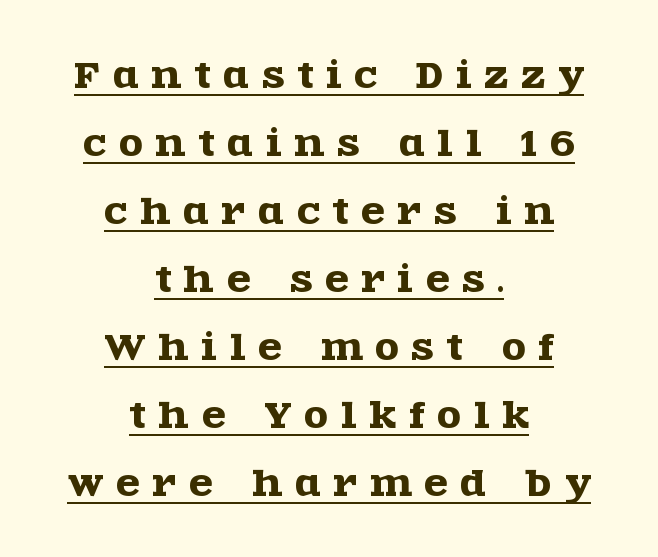
{"serif": "yes", "italic": "no", "width": "wide", "x_height": "large", "monospaced": "no", "underline": "yes", "align": "center", "line_spacing": "loose", "line_spacing_ratio": 2.0, "letter_spacing": "wide", "letter_spacing_em": 0.39, "glyph_px": 34}
